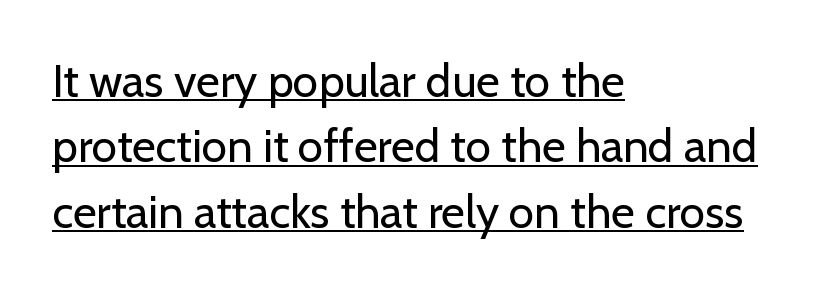
The image shows 46 px regular-weight sans-serif type, upright; set left-aligned, normal line spacing (1.42x), normal letter spacing, underlined; low stroke contrast and a medium x-height.
